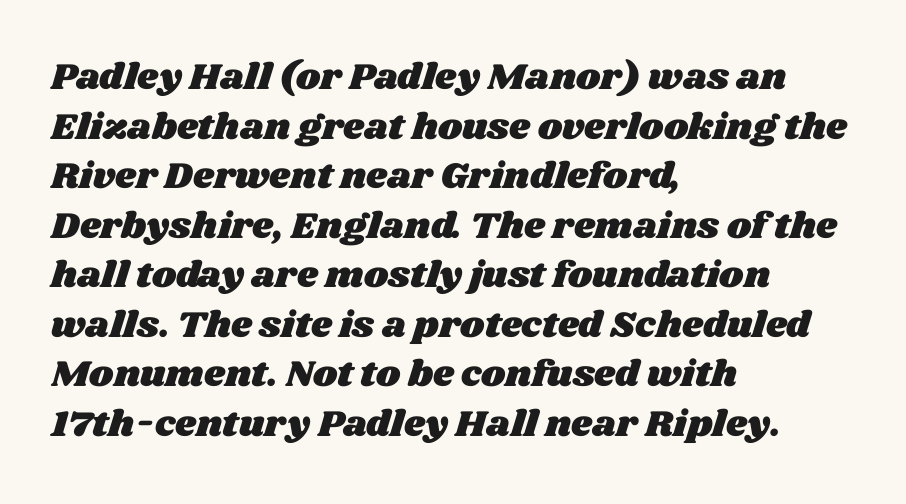
{"width": "wide", "stroke_contrast": "medium", "x_height": "large", "monospaced": "no", "underline": "no", "align": "left", "line_spacing": "normal", "line_spacing_ratio": 1.34, "letter_spacing": "normal", "letter_spacing_em": 0.0, "glyph_px": 37}
